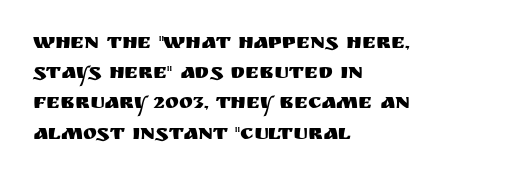
The image shows 21 px text type, upright; set left-aligned, normal line spacing (1.44x), normal letter spacing, not underlined.
